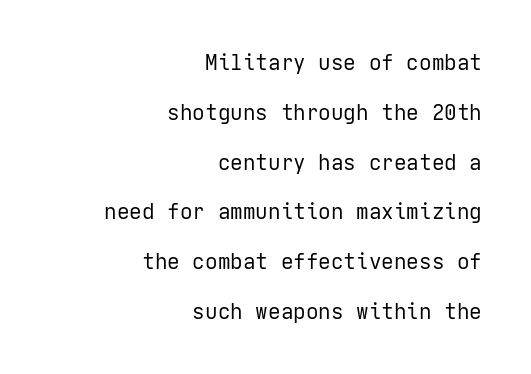
Q: Is the text bold? A: No.
Q: Is the text italic (slanted)? A: No, it is upright.
Q: Is the text underlined? A: No.
Q: How is the paragraph aligned? A: Right-aligned.
Q: Is the spacing between letters normal or unusually wide? A: Normal.
Q: Is the spacing between lines tight, normal or loose? A: Loose.
